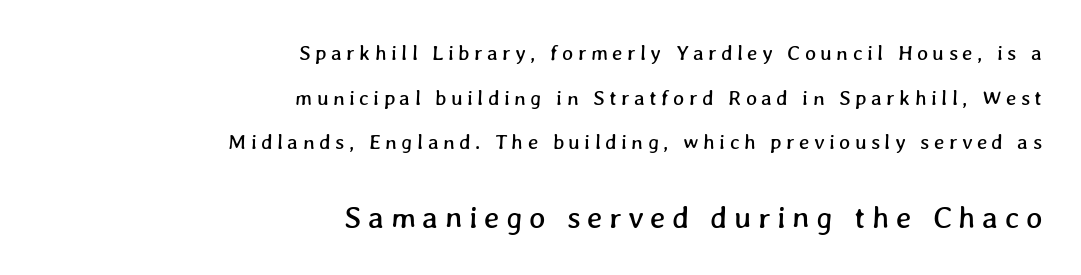
The image shows 31 px text type; set right-aligned, loose line spacing (2.13x), unusually wide letter spacing (+0.21 em), not underlined; the second (bottom) block is 1.48x larger; low stroke contrast and a medium x-height.
